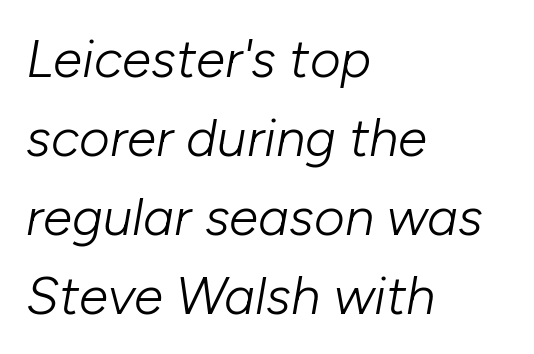
Honestly, there is no underline to notice here at all. One-word summary of the alignment: left. Horizontal bands of white between lines are of average thickness. Character widths vary here, with narrow letters taking less room than wide ones.
